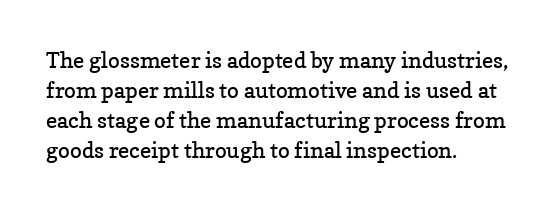
Q: Is the text bold? A: No.
Q: Is the text italic (slanted)? A: No, it is upright.
Q: Is the text underlined? A: No.
Q: How is the paragraph aligned? A: Left-aligned.
Q: Is the spacing between letters normal or unusually wide? A: Normal.
Q: Is the spacing between lines tight, normal or loose? A: Normal.
